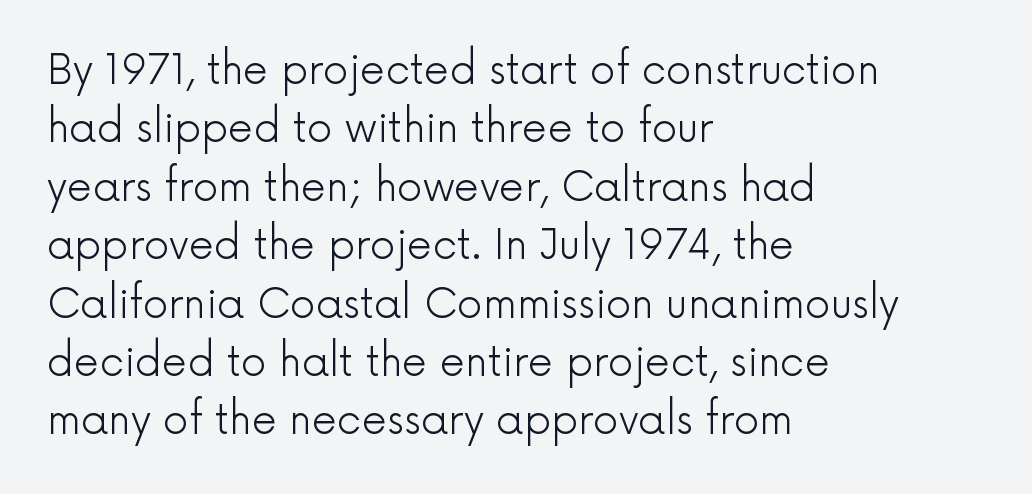
{"serif": "no", "italic": "no", "bold": "no", "weight": "light", "width": "normal", "x_height": "medium", "monospaced": "no", "underline": "no", "align": "left", "line_spacing": "normal", "line_spacing_ratio": 1.46, "letter_spacing": "normal", "letter_spacing_em": 0.0, "glyph_px": 40}
